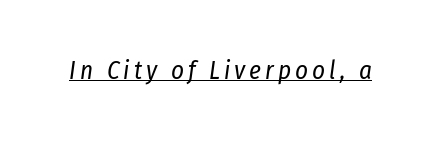
Q: Is the text bold? A: No.
Q: Is the text italic (slanted)? A: Yes, it leans right by about 8 degrees.
Q: Is the text underlined? A: Yes.
